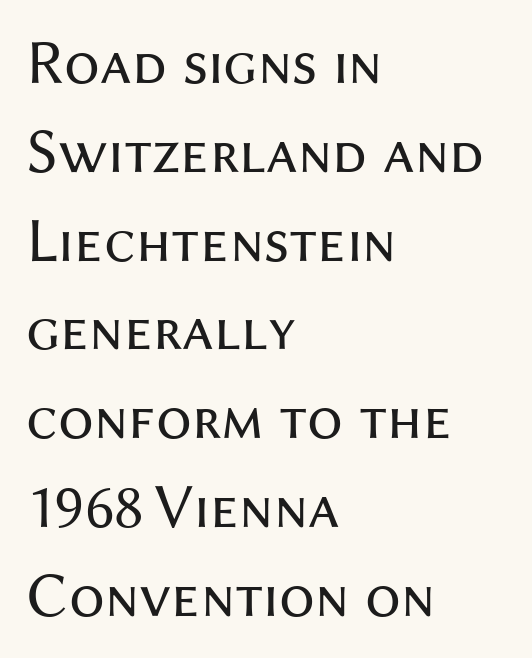
{"serif": "no", "italic": "no", "bold": "no", "weight": "regular", "width": "normal", "stroke_contrast": "medium", "x_height": "medium", "monospaced": "no", "underline": "no", "align": "left", "line_spacing": "normal", "line_spacing_ratio": 1.41, "letter_spacing": "normal", "letter_spacing_em": 0.0, "glyph_px": 63}
